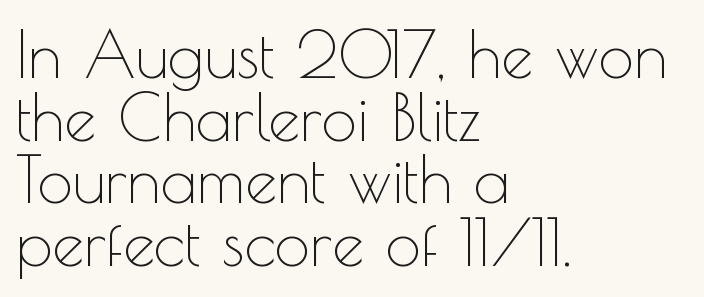
{"serif": "no", "italic": "no", "bold": "no", "weight": "thin", "width": "normal", "x_height": "small", "monospaced": "no", "underline": "no", "align": "left", "line_spacing": "tight", "line_spacing_ratio": 0.98, "letter_spacing": "normal", "letter_spacing_em": 0.0, "glyph_px": 64}
